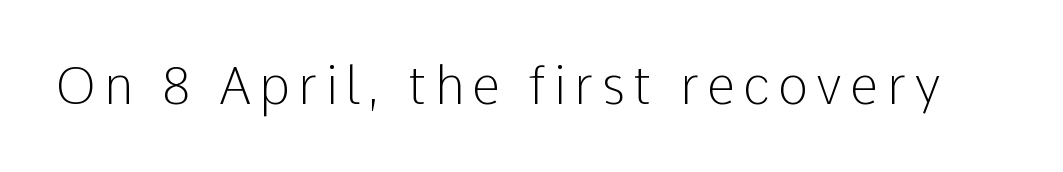
Is this a heavy cut? Hardly; it is regular or lighter. Think of a printed novel: that variable character pitch is what you see here. Descenders are the only things crossing below the line. The lettering holds an erect, upright posture throughout. To sum up the face: it is a sans, with no serifs.
